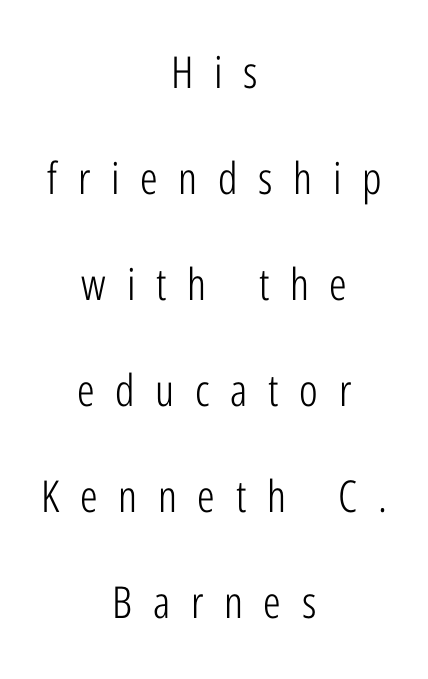
The rendering positions every line midway between the sides. In terms of leading, this rendering errs on the spacious side. The rendering uses natural spacing where letterforms have individual widths. Is the stroke heavy? The answer is a plain regular-or-lighter. The letters are spread apart with noticeably loose tracking. Does the lettering tilt? It doesn't — this is upright.
